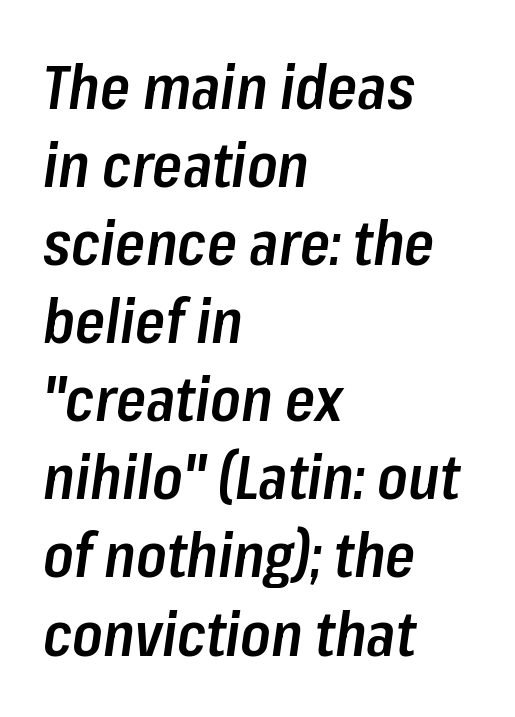
Q: Is the text bold? A: Semi-bold.
Q: Is the text italic (slanted)? A: Yes, it leans right by about 8 degrees.
Q: Is the text underlined? A: No.
Q: How is the paragraph aligned? A: Left-aligned.
Q: Is the spacing between letters normal or unusually wide? A: Normal.
Q: Is the spacing between lines tight, normal or loose? A: Normal.
Q: Width (condensed, normal, or wide)? A: Condensed.
Q: Stroke contrast? A: Low.
Q: x-height? A: Medium.
Q: Monospaced? A: No.
